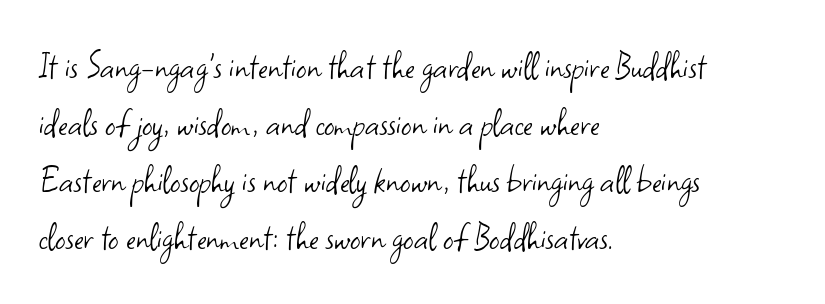
The image shows 41 px light sans-serif type; set left-aligned, normal line spacing (1.39x), normal letter spacing, not underlined; low stroke contrast and a small x-height.
